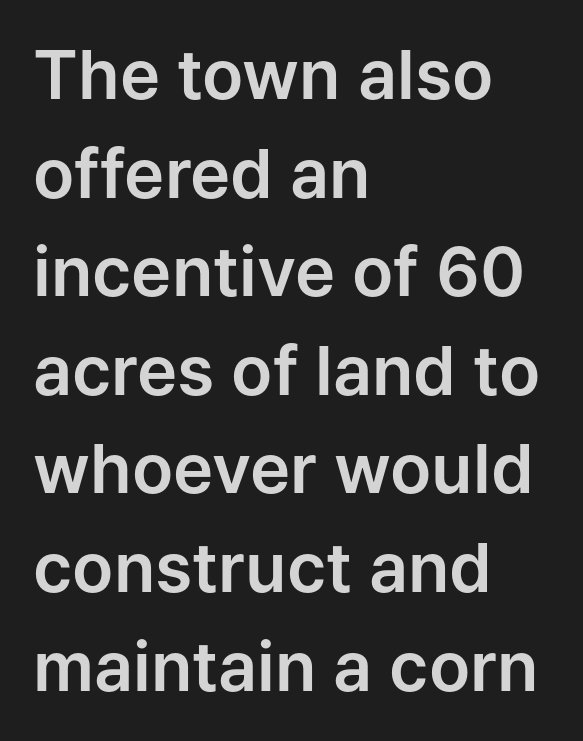
Q: Is the text italic (slanted)? A: No, it is upright.
Q: Is the typeface a serif or a sans-serif typeface? A: Sans-serif.
Q: Is the text underlined? A: No.
Q: How is the paragraph aligned? A: Left-aligned.
Q: Is the spacing between letters normal or unusually wide? A: Normal.
Q: Is the spacing between lines tight, normal or loose? A: Normal.
Q: Width (condensed, normal, or wide)? A: Normal.
Q: Stroke contrast? A: Low.
Q: x-height? A: Medium.
Q: Monospaced? A: No.
